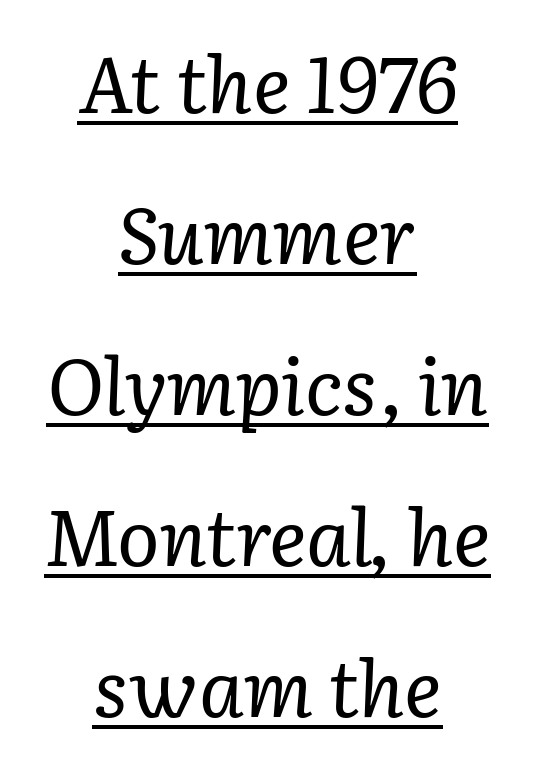
The image shows 79 px regular-weight serif type, italic (leaning right); set centered, loose line spacing (1.91x), normal letter spacing, underlined; low stroke contrast and a medium x-height.
